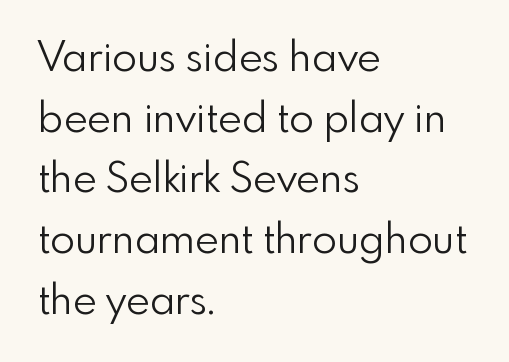
All the whitespace from short lines collects on the right. The line texture is even and compact thanks to regular tracking. Reading down the column, the eye jumps a familiar distance to each next line. The font family rendered here belongs to the sans-serif group. These lines are rendered in a variable-pitch font.
